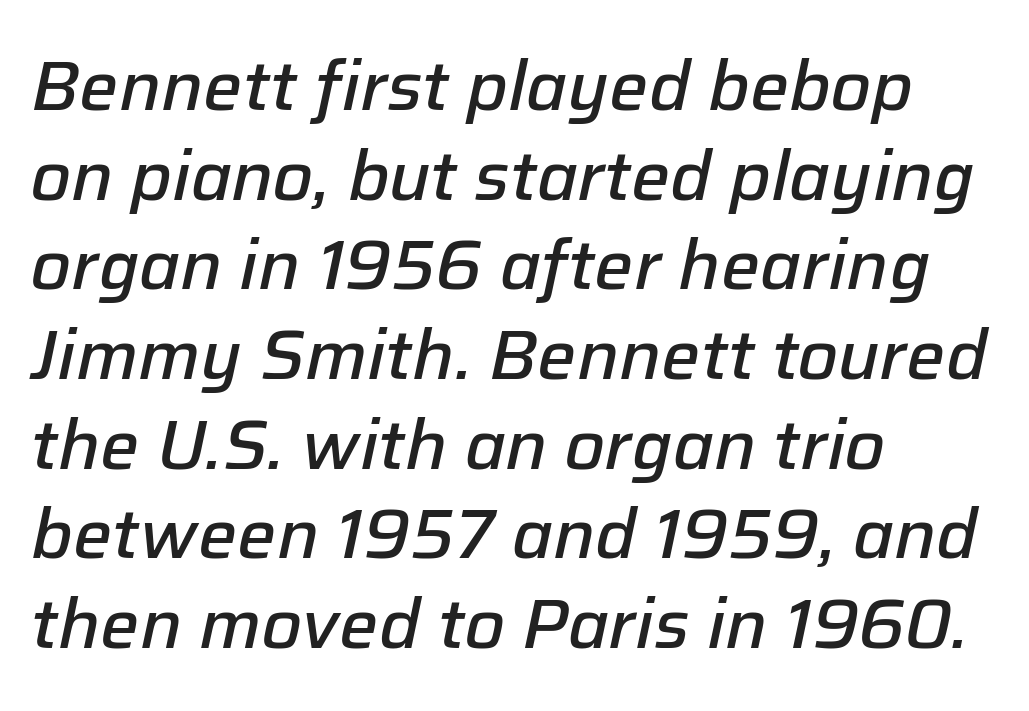
The image shows 69 px semibold type, italic (leaning right); set left-aligned, normal line spacing (1.3x), normal letter spacing, not underlined; low stroke contrast and a medium x-height.
